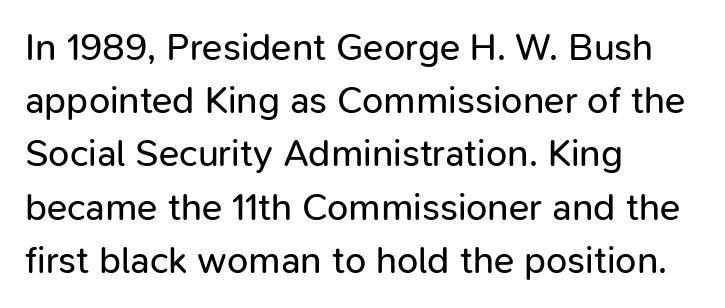
Q: Is the text bold? A: No.
Q: Is the text italic (slanted)? A: No, it is upright.
Q: Is the typeface a serif or a sans-serif typeface? A: Sans-serif.
Q: Is the text underlined? A: No.
Q: How is the paragraph aligned? A: Left-aligned.
Q: Is the spacing between letters normal or unusually wide? A: Normal.
Q: Is the spacing between lines tight, normal or loose? A: Normal.
Q: Width (condensed, normal, or wide)? A: Normal.
Q: Stroke contrast? A: Low.
Q: x-height? A: Medium.
Q: Monospaced? A: No.
